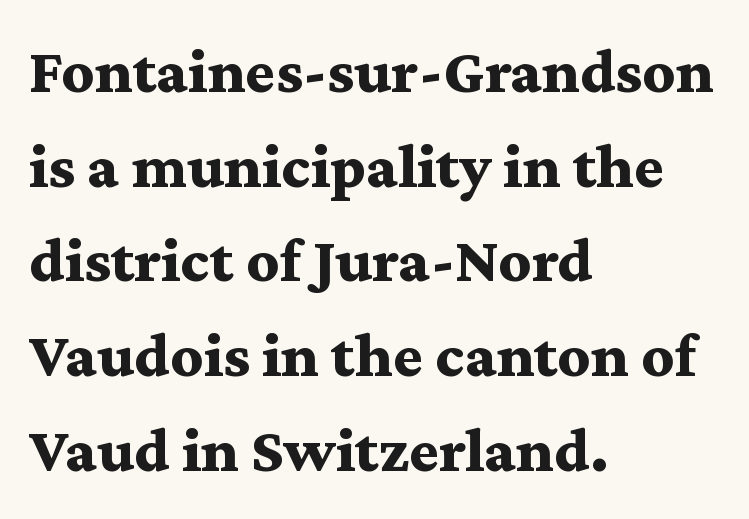
Does the type have serifs? Yes, each stem ends in a small foot. Leading matches the norm, producing a regular column. Tall strokes in this sample are plumb rather than angled. The zone under the glyphs is completely vacant.
